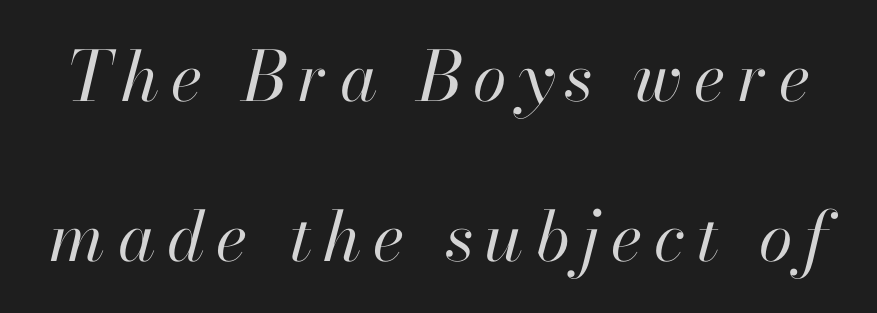
{"italic": "yes", "lean": "right", "slant_degrees": 13, "bold": "no", "weight": "regular", "width": "normal", "stroke_contrast": "high", "x_height": "small", "monospaced": "no", "underline": "no", "line_spacing": "loose", "line_spacing_ratio": 2.32, "glyph_px": 69}
